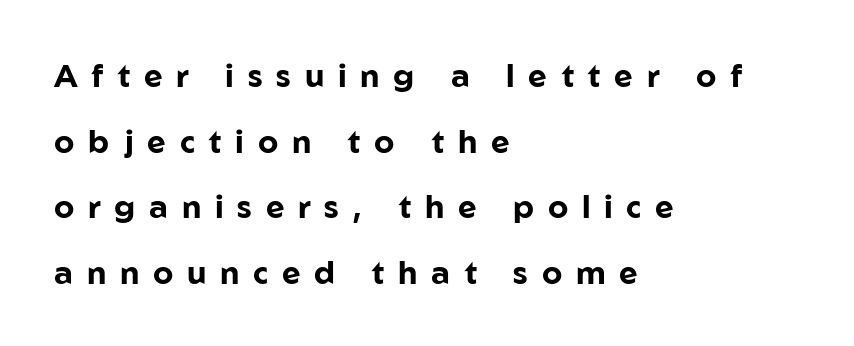
Q: Is the text bold? A: Yes.
Q: Is the text italic (slanted)? A: No, it is upright.
Q: Is the typeface a serif or a sans-serif typeface? A: Sans-serif.
Q: Is the text underlined? A: No.
Q: How is the paragraph aligned? A: Left-aligned.
Q: Is the spacing between letters normal or unusually wide? A: Unusually wide.
Q: Is the spacing between lines tight, normal or loose? A: Loose.
Q: Width (condensed, normal, or wide)? A: Normal.
Q: Stroke contrast? A: Low.
Q: x-height? A: Medium.
Q: Monospaced? A: No.
